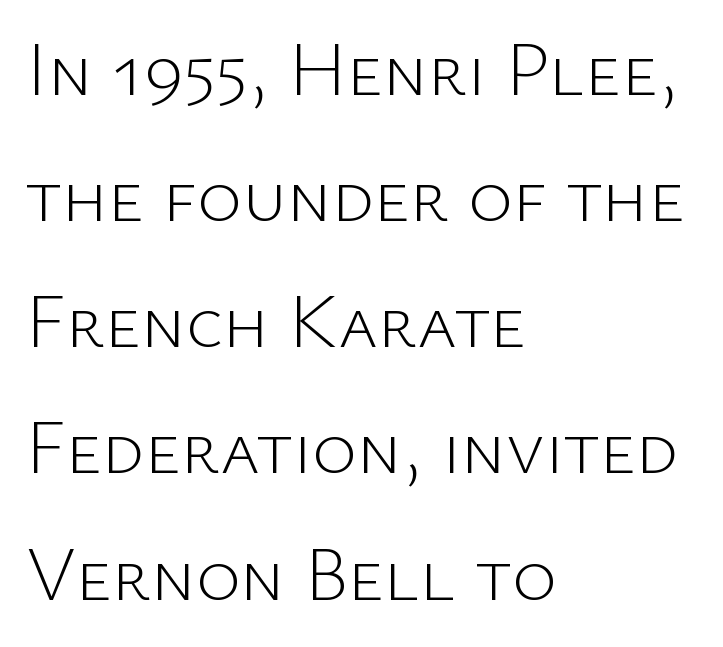
The image shows 76 px light sans-serif type, upright; set left-aligned, normal line spacing (1.66x), normal letter spacing, not underlined; low stroke contrast and a medium x-height.
